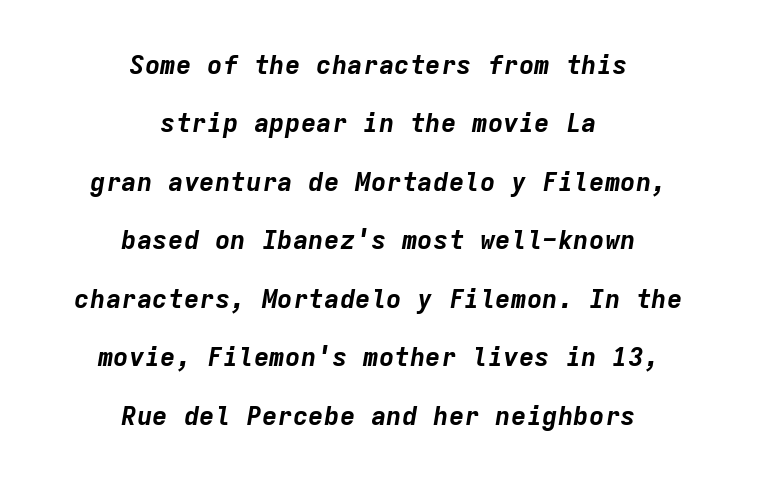
Q: Is the text bold? A: Yes.
Q: Is the text italic (slanted)? A: Yes, it leans right by about 9 degrees.
Q: Is the text underlined? A: No.
Q: How is the paragraph aligned? A: Centered.
Q: Is the spacing between letters normal or unusually wide? A: Normal.
Q: Is the spacing between lines tight, normal or loose? A: Loose.
